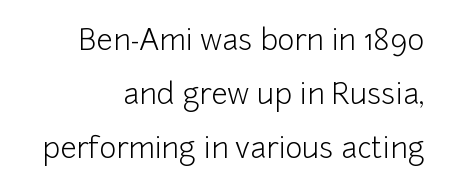
The lines in this sample share a right terminus and differ only in where they begin. Lines of text with bare space underneath. Varying glyph widths throughout — classic text-font behaviour. Stroke terminals: plain, sans-serif.
